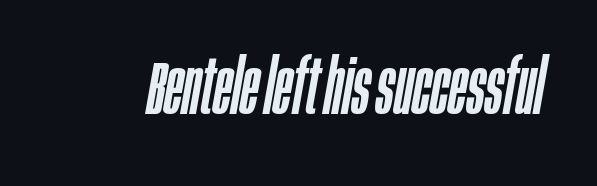
Q: Is the text italic (slanted)? A: Yes, it leans right by about 10 degrees.
Q: Is the text underlined? A: No.
Q: Is the spacing between letters normal or unusually wide? A: Normal.
Q: Width (condensed, normal, or wide)? A: Condensed.
Q: Stroke contrast? A: Low.
Q: x-height? A: Large.
Q: Monospaced? A: No.
